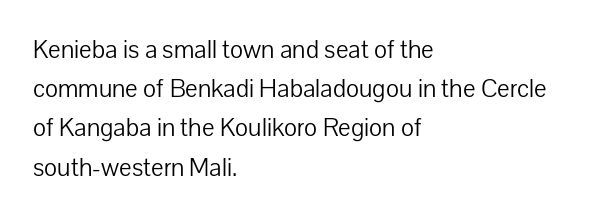
Is this a heavy cut? Hardly; it is regular or lighter. In CSS terms this would be text-align: left. Words appear dense and cohesive because spacing is normal. The gap between lines stays unmarked. Reading down the column, the eye jumps a familiar distance to each next line. This is roman type, the default non-slanted kind.
